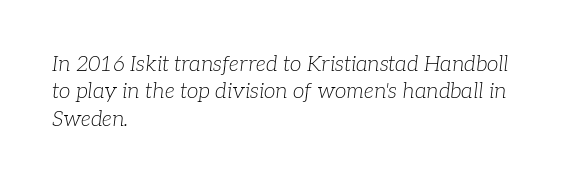
Q: Is the text bold? A: No.
Q: Is the text italic (slanted)? A: Yes, it leans right by about 7 degrees.
Q: Is the text underlined? A: No.
Q: How is the paragraph aligned? A: Left-aligned.
Q: Is the spacing between letters normal or unusually wide? A: Normal.
Q: Is the spacing between lines tight, normal or loose? A: Normal.
